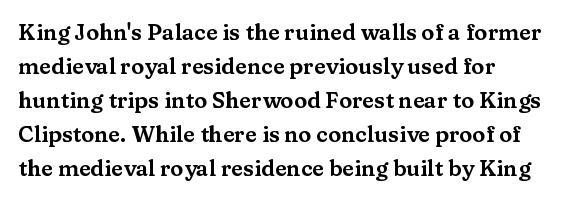
{"italic": "no", "underline": "no", "align": "left", "line_spacing": "normal", "line_spacing_ratio": 1.55, "letter_spacing": "normal", "letter_spacing_em": 0.0, "glyph_px": 22}
